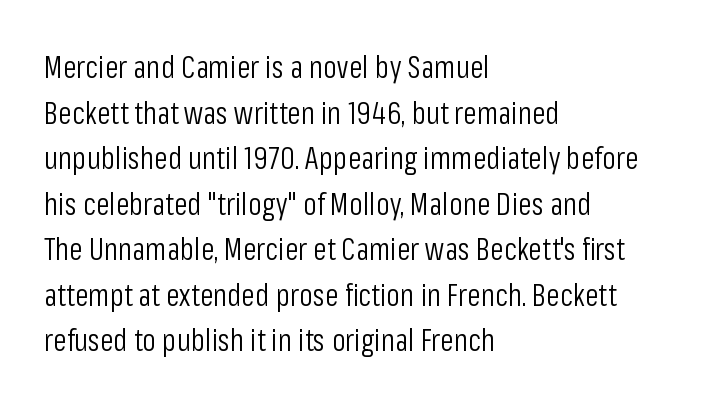
{"serif": "no", "italic": "no", "bold": "no", "weight": "light", "width": "condensed", "stroke_contrast": "low", "x_height": "medium", "monospaced": "no", "underline": "no", "align": "left", "line_spacing": "normal", "line_spacing_ratio": 1.47, "letter_spacing": "normal", "letter_spacing_em": 0.0, "glyph_px": 31}
